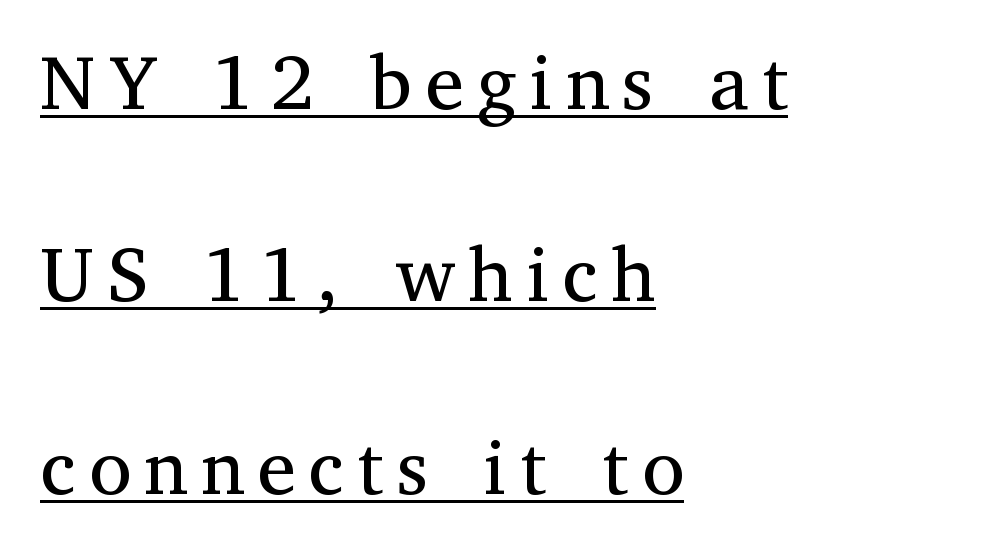
Q: Is the text bold? A: No.
Q: Is the text italic (slanted)? A: No, it is upright.
Q: Is the typeface a serif or a sans-serif typeface? A: Serif.
Q: Is the text underlined? A: Yes.
Q: How is the paragraph aligned? A: Left-aligned.
Q: Is the spacing between lines tight, normal or loose? A: Loose.
Q: Width (condensed, normal, or wide)? A: Normal.
Q: Stroke contrast? A: Medium.
Q: x-height? A: Medium.
Q: Monospaced? A: No.
